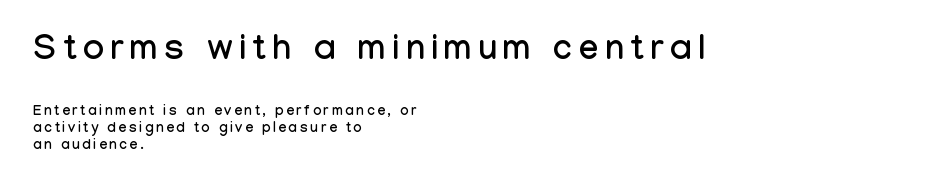
The image shows 35 px condensed sans-serif type, upright; set left-aligned, line spacing 1.23x, not underlined; the first (top) block is 2.5x larger; low stroke contrast and a medium x-height.
